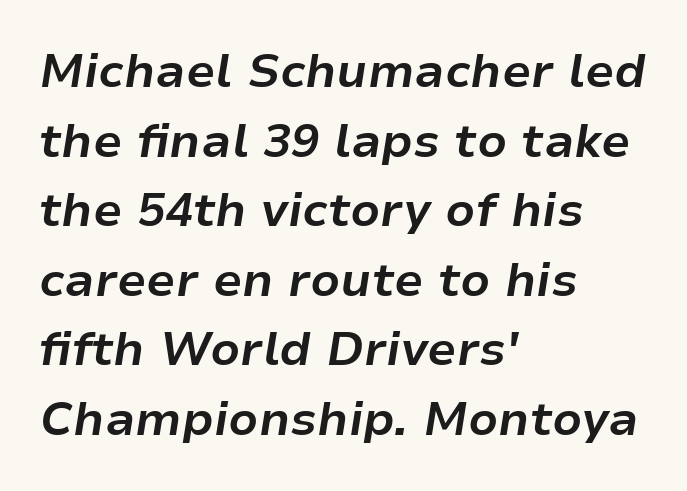
{"italic": "yes", "lean": "right", "slant_degrees": 9, "bold": "yes", "weight": "bold", "width": "normal", "stroke_contrast": "low", "x_height": "medium", "monospaced": "no", "underline": "no", "align": "left", "line_spacing": "normal", "line_spacing_ratio": 1.48, "letter_spacing": "normal", "letter_spacing_em": 0.0, "glyph_px": 47}
